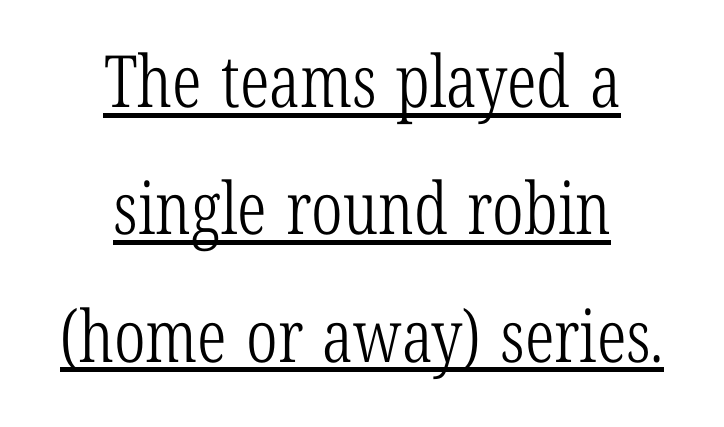
The image shows 72 px light, condensed serif type, upright; set centered, line spacing 1.77x, normal letter spacing, underlined; low stroke contrast and a medium x-height.
